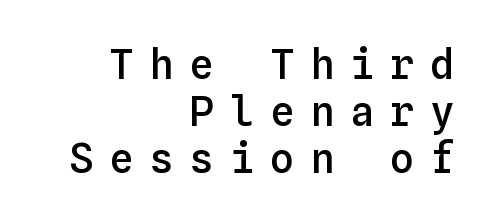
The image shows 41 px semibold type, upright, monospaced; set right-aligned, tight line spacing (1.15x), unusually wide letter spacing (+0.38 em), not underlined; low stroke contrast and a medium x-height.
